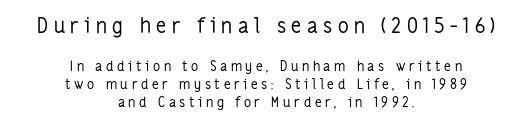
{"italic": "no", "bold": "no", "underline": "no", "align": "center", "line_spacing": "normal", "line_spacing_ratio": 1.26, "letter_spacing": "wide", "letter_spacing_em": 0.26, "larger_block": "first", "size_ratio": 1.5, "glyph_px": 21}
